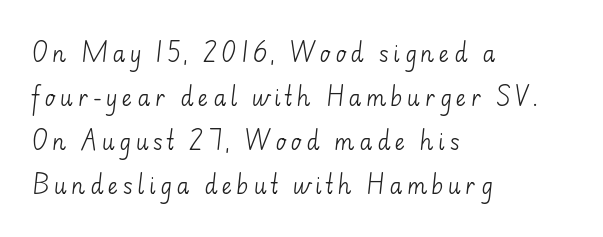
Substantial extra tracking has been applied to these lines. Is this a heavy cut? Hardly; it is regular or lighter. Underlining? Definitely not there.
